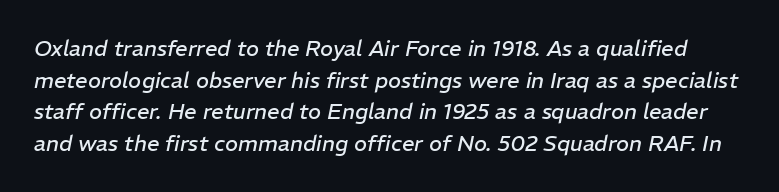
The strokes carry an ordinary text weight at most. What's the leading like? Ordinary, nothing unusual. Spacing between characters is what you'd get straight out of the box. The baseline area is clear.
